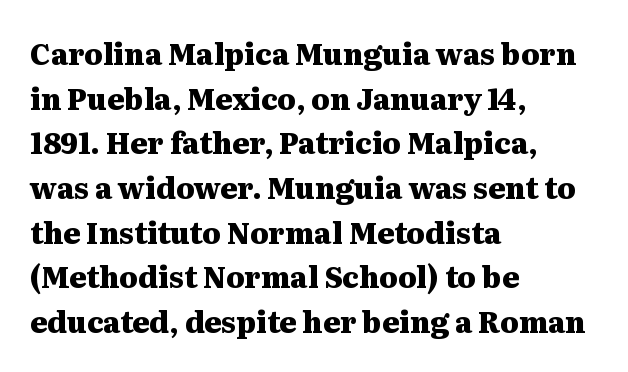
The image shows 29 px heavy, wide serif type, upright; set left-aligned, normal line spacing (1.54x), normal letter spacing, not underlined; medium stroke contrast and a medium x-height.
